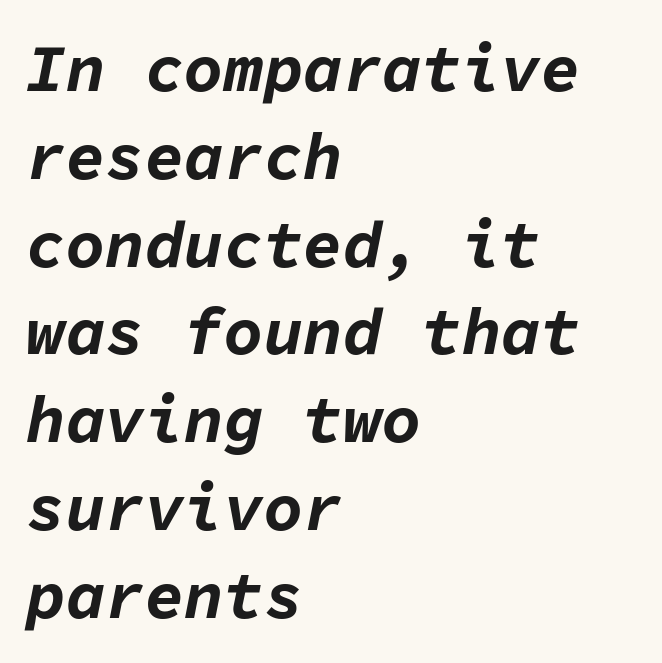
{"italic": "yes", "lean": "right", "slant_degrees": 11, "bold": "yes", "weight": "bold", "width": "normal", "stroke_contrast": "low", "x_height": "medium", "monospaced": "yes", "underline": "no", "align": "left", "line_spacing": "normal", "line_spacing_ratio": 1.33, "letter_spacing": "normal", "letter_spacing_em": 0.0, "glyph_px": 66}
